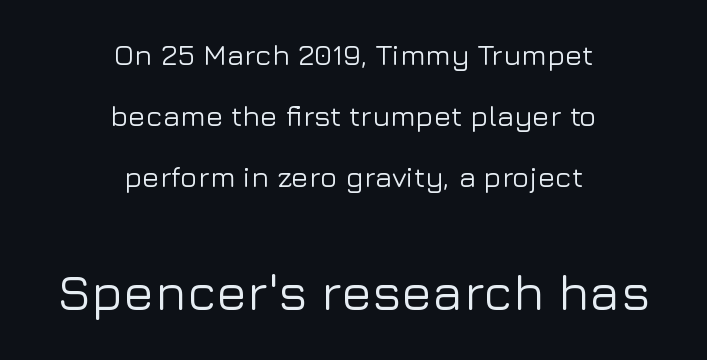
The image shows 51 px sans-serif type, upright; set centered, loose line spacing (2.1x), normal letter spacing, not underlined; the second (bottom) block is 1.76x larger; low stroke contrast and a medium x-height.
